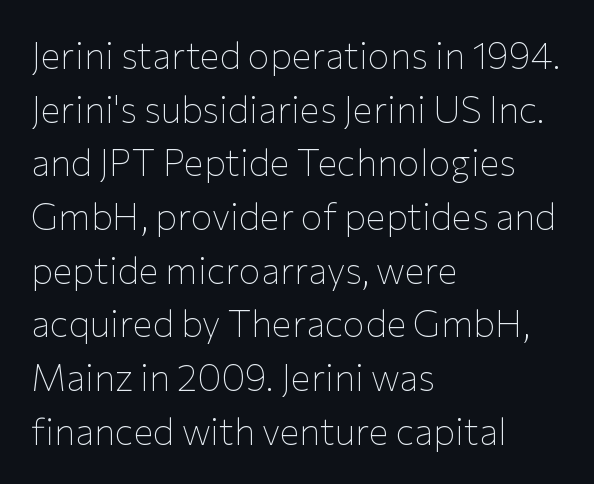
The image shows 37 px thin sans-serif type, upright; set left-aligned, normal line spacing (1.45x), normal letter spacing, not underlined; low stroke contrast and a medium x-height.
